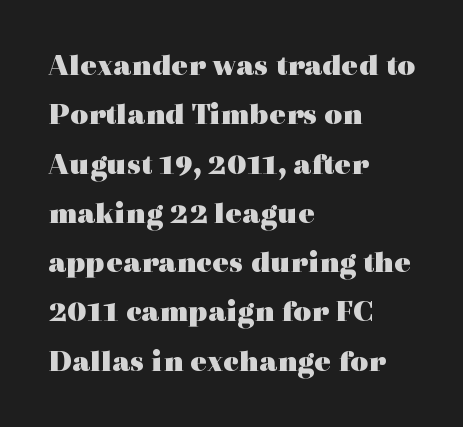
The image shows 31 px heavy, wide serif type, upright; set left-aligned, normal line spacing (1.59x), normal letter spacing, not underlined; a medium x-height.
